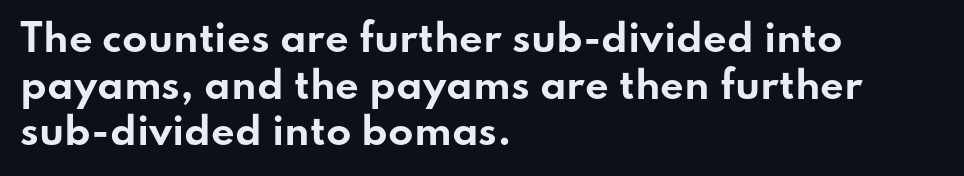
{"serif": "no", "italic": "no", "bold": "yes", "weight": "bold", "width": "wide", "stroke_contrast": "low", "x_height": "small", "monospaced": "no", "underline": "no", "align": "left", "line_spacing": "normal", "line_spacing_ratio": 1.26, "letter_spacing": "normal", "letter_spacing_em": 0.0, "glyph_px": 37}
